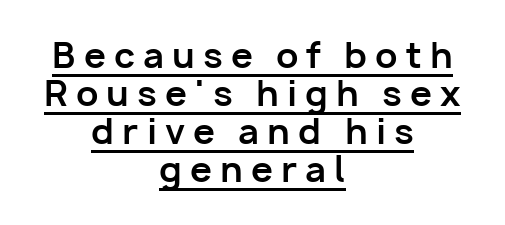
{"serif": "no", "italic": "no", "bold": "yes", "weight": "bold", "width": "normal", "stroke_contrast": "low", "x_height": "medium", "monospaced": "no", "underline": "yes", "align": "center", "line_spacing": "tight", "line_spacing_ratio": 1.09, "letter_spacing": "wide", "letter_spacing_em": 0.23, "glyph_px": 35}
